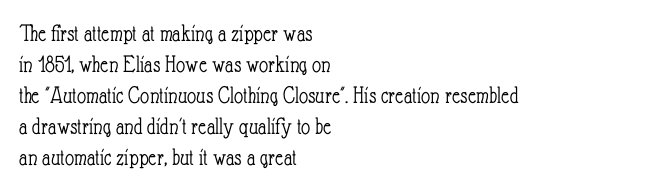
The image shows 25 px text type, upright; set left-aligned, line spacing 1.24x, normal letter spacing, not underlined.
